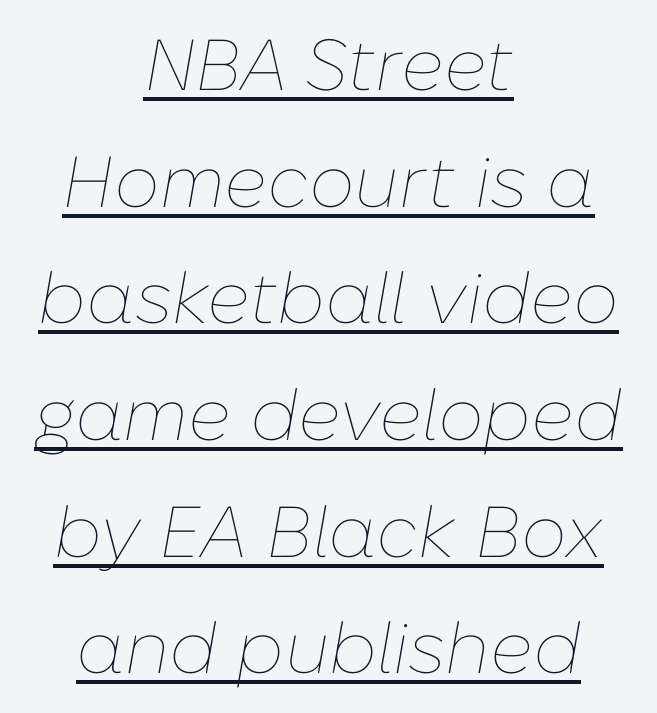
Q: Is the text bold? A: No.
Q: Is the text italic (slanted)? A: Yes, it leans right by about 10 degrees.
Q: Is the text underlined? A: Yes.
Q: How is the paragraph aligned? A: Centered.
Q: Is the spacing between letters normal or unusually wide? A: Normal.
Q: Is the spacing between lines tight, normal or loose? A: Normal.
Q: Width (condensed, normal, or wide)? A: Normal.
Q: Stroke contrast? A: Low.
Q: x-height? A: Medium.
Q: Monospaced? A: No.
